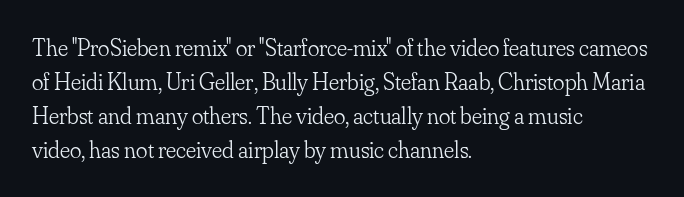
The image shows 24 px text type, upright; set left-aligned, normal line spacing (1.41x), normal letter spacing, not underlined.
